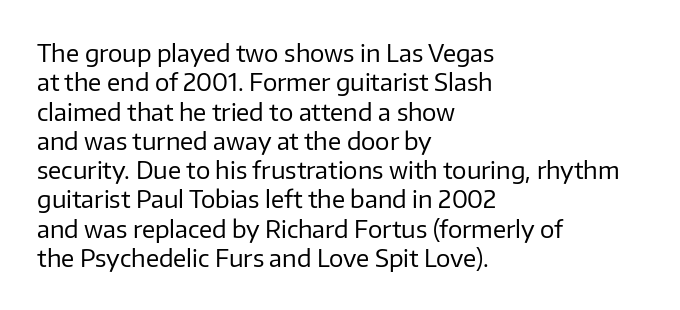
Q: Is the text bold? A: No.
Q: Is the text italic (slanted)? A: No, it is upright.
Q: Is the text underlined? A: No.
Q: How is the paragraph aligned? A: Left-aligned.
Q: Is the spacing between letters normal or unusually wide? A: Normal.
